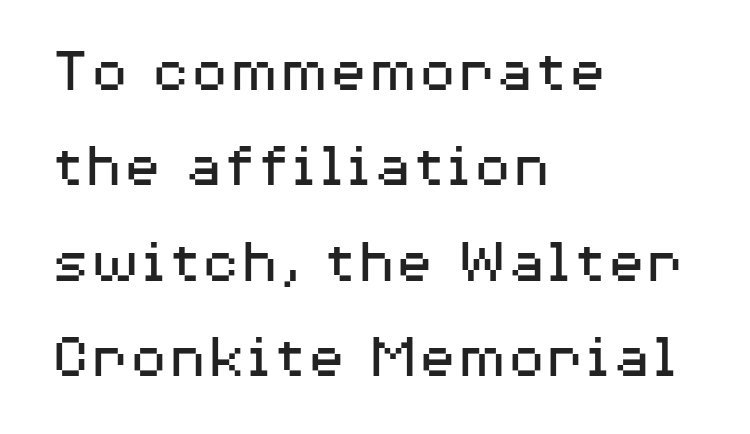
{"serif": "no", "italic": "no", "bold": "no", "weight": "regular", "width": "wide", "stroke_contrast": "medium", "x_height": "medium", "monospaced": "no", "underline": "no", "align": "left", "line_spacing": "normal", "line_spacing_ratio": 1.49, "letter_spacing": "normal", "letter_spacing_em": 0.0, "glyph_px": 64}
